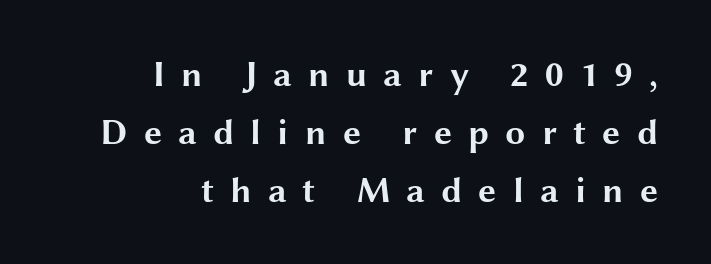
Q: Is the text bold? A: Yes.
Q: Is the text italic (slanted)? A: No, it is upright.
Q: Is the typeface a serif or a sans-serif typeface? A: Sans-serif.
Q: Is the text underlined? A: No.
Q: How is the paragraph aligned? A: Right-aligned.
Q: Is the spacing between letters normal or unusually wide? A: Unusually wide.
Q: Is the spacing between lines tight, normal or loose? A: Normal.
Q: Width (condensed, normal, or wide)? A: Wide.
Q: Stroke contrast? A: Medium.
Q: x-height? A: Medium.
Q: Monospaced? A: No.
